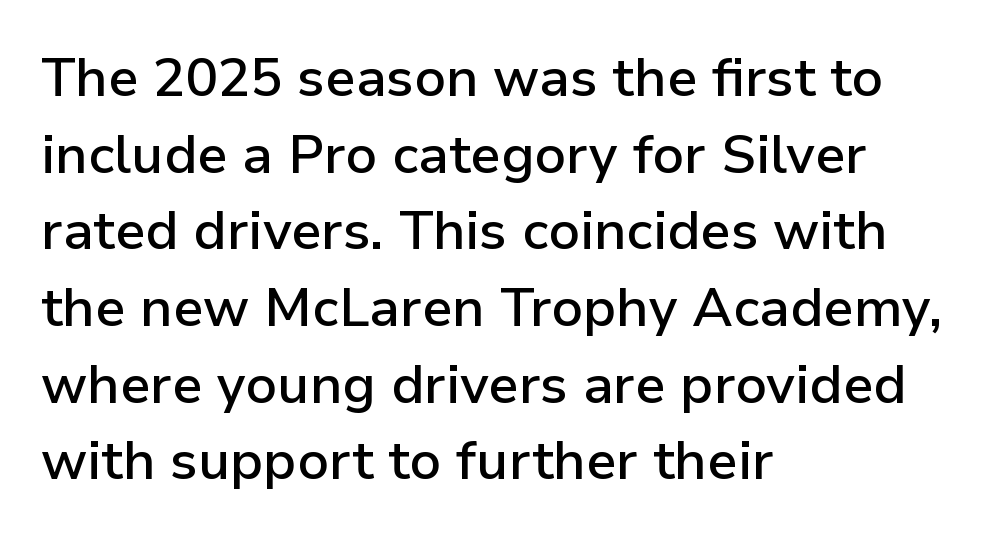
{"serif": "no", "italic": "no", "bold": "semi", "weight": "semibold", "width": "normal", "stroke_contrast": "low", "x_height": "medium", "monospaced": "no", "underline": "no", "align": "left", "line_spacing": "normal", "line_spacing_ratio": 1.42, "letter_spacing": "normal", "letter_spacing_em": 0.0, "glyph_px": 54}
